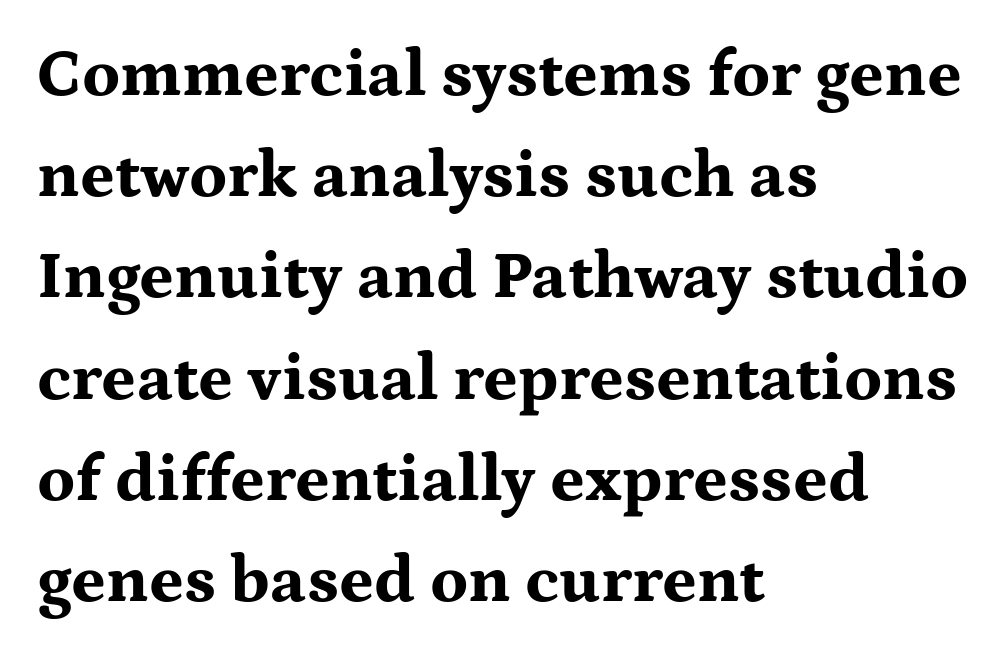
A typesetter would label this face a serif. Standard letterfit; no display-style spreading of the glyphs. Italic: no, the glyphs are upright roman. The space between consecutive lines is moderate.
